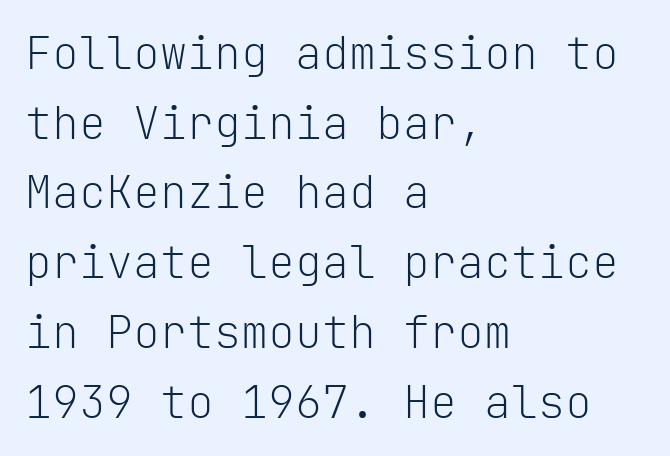
Q: Is the text bold? A: No.
Q: Is the text italic (slanted)? A: No, it is upright.
Q: Is the typeface a serif or a sans-serif typeface? A: Sans-serif.
Q: Is the text underlined? A: No.
Q: How is the paragraph aligned? A: Left-aligned.
Q: Is the spacing between letters normal or unusually wide? A: Normal.
Q: Is the spacing between lines tight, normal or loose? A: Normal.
Q: Width (condensed, normal, or wide)? A: Normal.
Q: Stroke contrast? A: Low.
Q: x-height? A: Medium.
Q: Monospaced? A: Yes.
